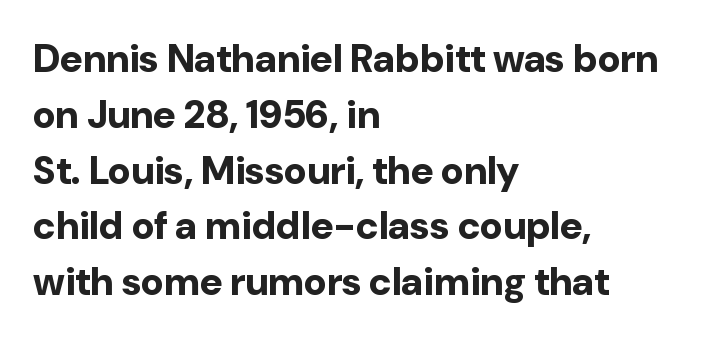
The image shows 39 px bold sans-serif type, upright; set left-aligned, normal line spacing (1.43x), normal letter spacing, not underlined; low stroke contrast and a medium x-height.
